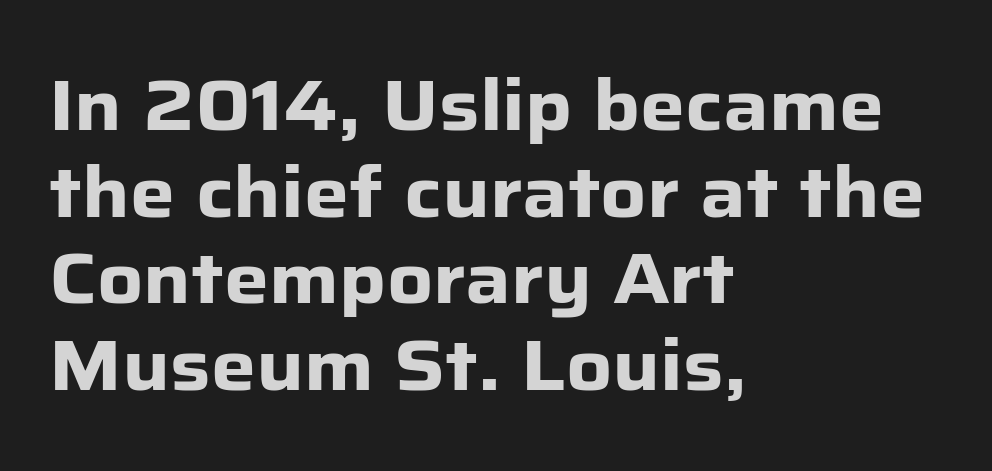
Posture: vertical. The space directly below the letters is spotless. Typographically, this falls in the sans-serif category. A full-strength bold gives these letters their thick strokes. Think of a printed novel: that variable character pitch is what you see here. The setting favours the left margin, as ordinary paragraphs usually do.
